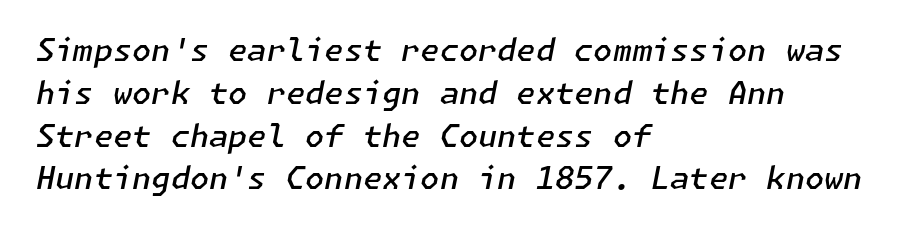
{"italic": "yes", "lean": "right", "slant_degrees": 11, "bold": "semi", "weight": "semibold", "width": "normal", "stroke_contrast": "low", "x_height": "medium", "underline": "no", "align": "left", "line_spacing": "normal", "line_spacing_ratio": 1.38, "letter_spacing": "normal", "letter_spacing_em": 0.0, "glyph_px": 31}
